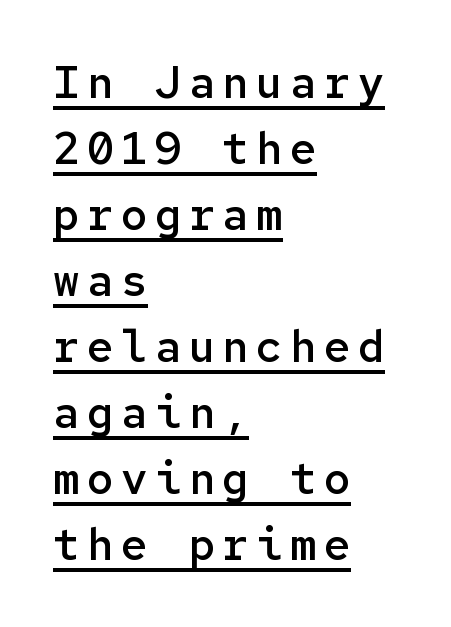
{"serif": "no", "italic": "no", "bold": "semi", "weight": "semibold", "width": "normal", "stroke_contrast": "low", "x_height": "medium", "monospaced": "yes", "underline": "yes", "align": "left", "line_spacing": "normal", "line_spacing_ratio": 1.5, "glyph_px": 44}
